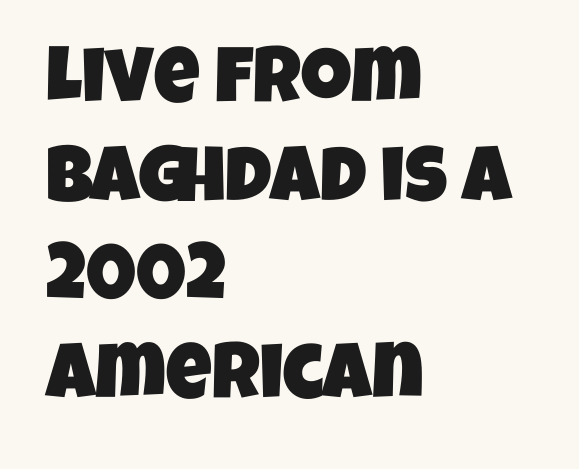
{"serif": "no", "width": "condensed", "stroke_contrast": "low", "x_height": "large", "monospaced": "no", "underline": "no", "align": "left", "line_spacing": "normal", "line_spacing_ratio": 1.25, "letter_spacing": "normal", "letter_spacing_em": 0.0, "glyph_px": 79}
